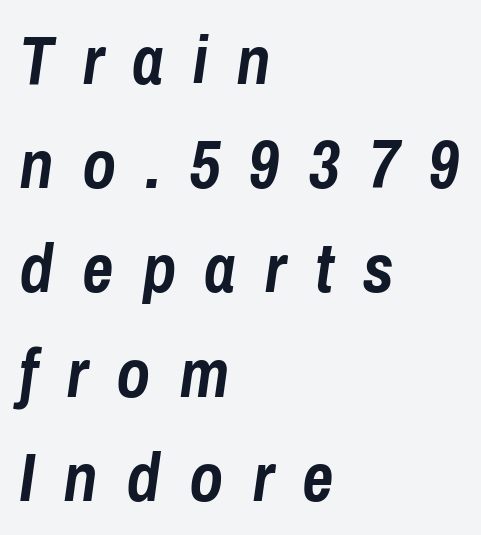
{"italic": "yes", "lean": "right", "slant_degrees": 8, "bold": "yes", "weight": "semibold", "width": "condensed", "stroke_contrast": "low", "x_height": "medium", "monospaced": "no", "underline": "no", "align": "left", "line_spacing": "normal", "line_spacing_ratio": 1.51, "letter_spacing": "wide", "letter_spacing_em": 0.41, "glyph_px": 69}
